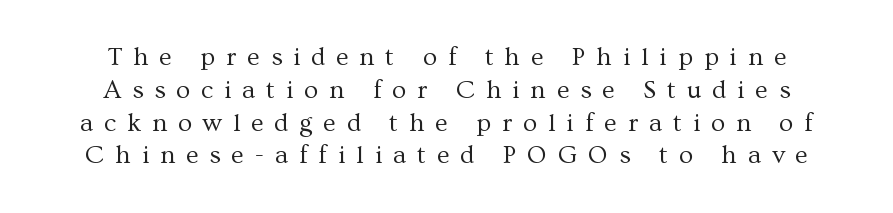
{"italic": "no", "bold": "no", "underline": "no", "align": "center", "line_spacing": "normal", "line_spacing_ratio": 1.26, "letter_spacing": "wide", "letter_spacing_em": 0.42, "glyph_px": 26}
